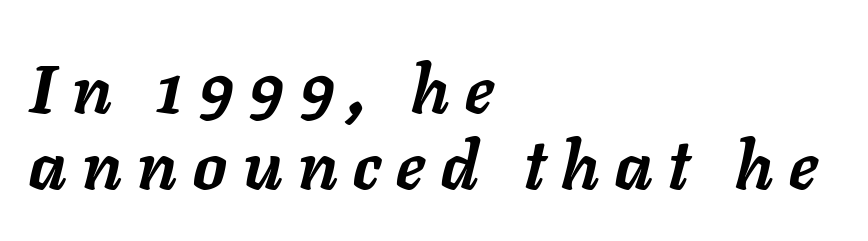
Thick stems and heavy bowls — unmistakably bold. The face used here is proportionally spaced, like ordinary book or web type. Compared with a centered layout, this one pins lines to the left instead. Tracking here is generous; glyphs stand well apart from one another. The specimen omits any rule beneath the text block's lines.
